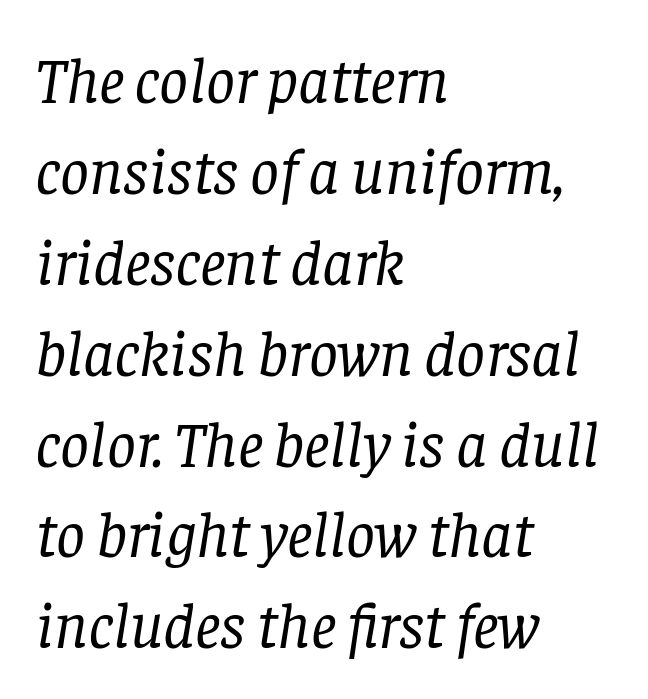
{"serif": "yes", "italic": "yes", "lean": "right", "slant_degrees": 8, "bold": "no", "weight": "regular", "width": "normal", "stroke_contrast": "low", "x_height": "large", "monospaced": "no", "underline": "no", "align": "left", "line_spacing": "normal", "line_spacing_ratio": 1.42, "letter_spacing": "normal", "letter_spacing_em": 0.0, "glyph_px": 64}
